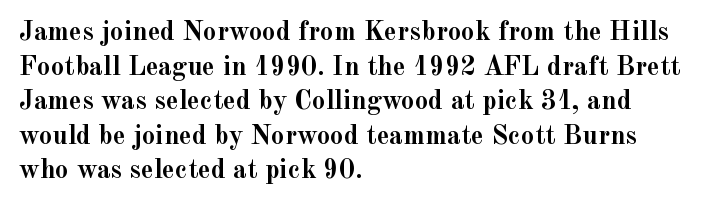
Compared with typical body copy, the letter spacing here is the same. The setting favours the left margin, as ordinary paragraphs usually do. Heft: maximum for text — a bold. Beneath every word, the page is bare. Successive baselines arrive at the customary interval. These lines were composed using upright roman letters.
